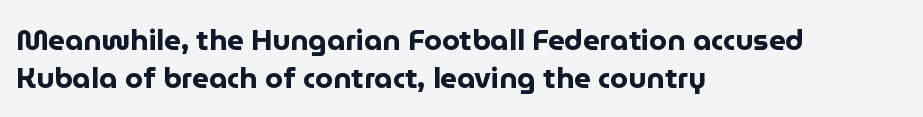
{"serif": "no", "italic": "no", "bold": "yes", "weight": "bold", "width": "normal", "stroke_contrast": "low", "x_height": "medium", "monospaced": "no", "underline": "no", "align": "left", "line_spacing": "normal", "line_spacing_ratio": 1.3, "letter_spacing": "normal", "letter_spacing_em": 0.0, "glyph_px": 29}
